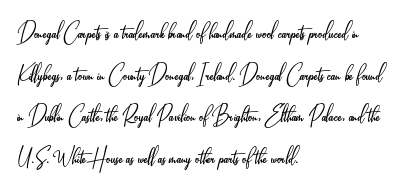
{"serif": "no", "bold": "no", "weight": "light", "width": "condensed", "stroke_contrast": "low", "x_height": "small", "monospaced": "no", "underline": "no", "align": "left", "line_spacing": "normal", "line_spacing_ratio": 1.49, "letter_spacing": "normal", "letter_spacing_em": 0.0, "glyph_px": 28}
